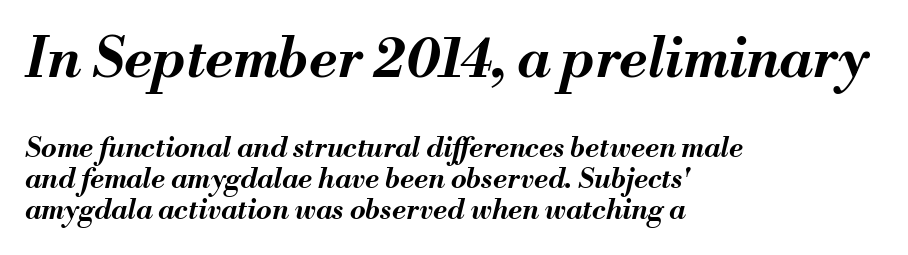
The image shows 56 px bold type, italic (leaning right); set left-aligned, tight line spacing (1.1x), normal letter spacing, not underlined; the first (top) block is 2.0x larger; medium stroke contrast and a small x-height.
